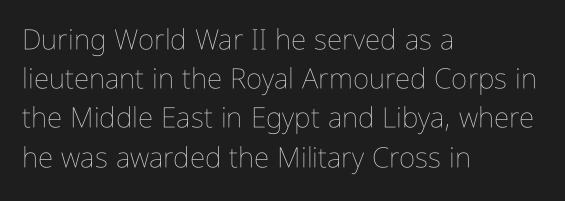
The image shows 28 px thin, condensed type, upright; set left-aligned, normal line spacing (1.4x), normal letter spacing, not underlined; low stroke contrast and a medium x-height.
